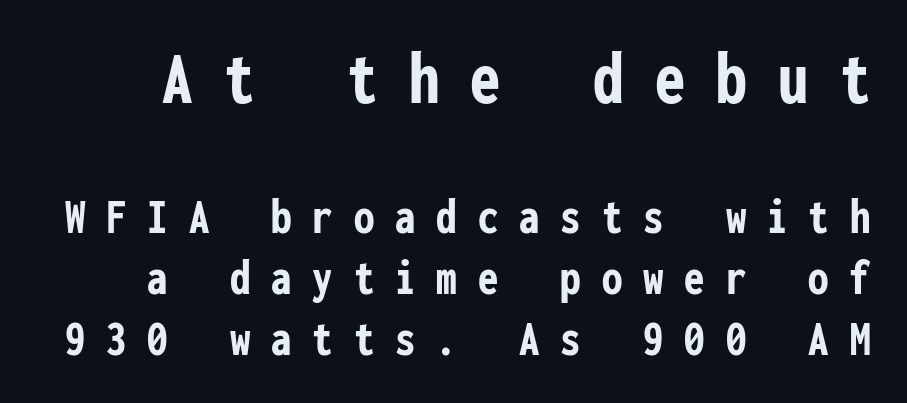
{"serif": "no", "italic": "no", "bold": "yes", "weight": "semibold", "width": "condensed", "stroke_contrast": "low", "x_height": "medium", "monospaced": "yes", "underline": "no", "line_spacing_ratio": 1.2, "letter_spacing": "wide", "letter_spacing_em": 0.41, "larger_block": "first", "size_ratio": 1.49, "glyph_px": 76}
